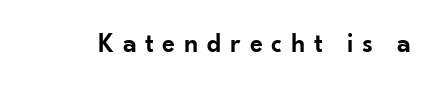
Q: Is the text bold? A: Semi-bold.
Q: Is the text italic (slanted)? A: No, it is upright.
Q: Is the text underlined? A: No.
Q: Is the spacing between letters normal or unusually wide? A: Unusually wide.
